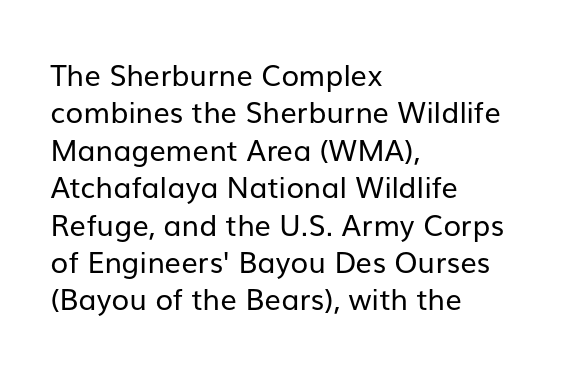
The image shows 29 px regular-weight sans-serif type, upright; set left-aligned, normal line spacing (1.29x), normal letter spacing, not underlined; low stroke contrast and a medium x-height.
